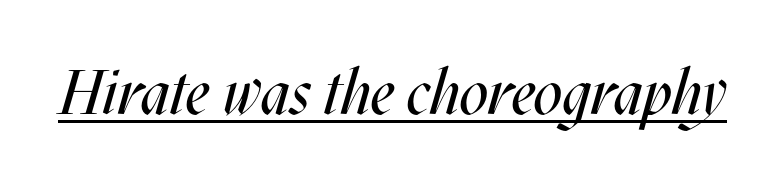
This sample has the flowing, uneven cadence of proportional lettering. Tracking here is standard; glyphs follow each other at the usual distance. On a weight scale, this lands at 450 or below. In designer terms, the underline attribute is active on this setting.
